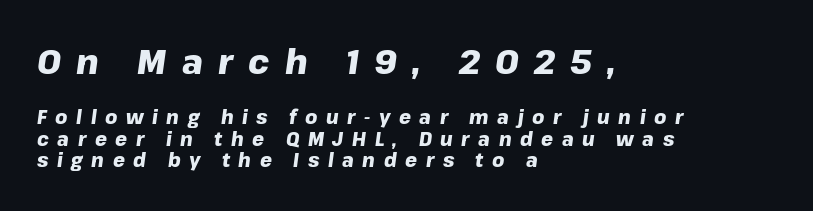
Notice how the passage keeps a crisp vertical edge on the left only. Slant detected: the letters are inclined. Think of a printed novel: that variable character pitch is what you see here. Honestly, the rows look squashed on top of each other. Note: larger setting up top, smaller setting below.
